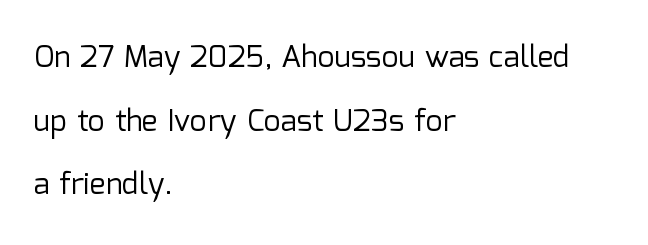
{"serif": "no", "italic": "no", "bold": "no", "weight": "regular", "width": "normal", "stroke_contrast": "low", "x_height": "medium", "monospaced": "no", "underline": "no", "align": "left", "line_spacing": "loose", "line_spacing_ratio": 2.12, "letter_spacing": "normal", "letter_spacing_em": 0.0, "glyph_px": 30}
